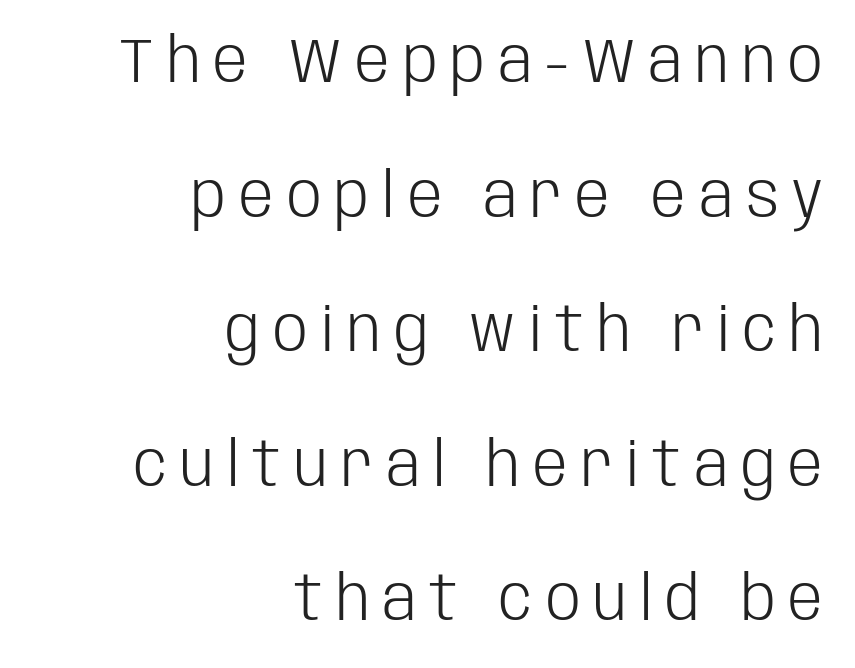
The image shows 62 px light, condensed sans-serif type, upright; set right-aligned, loose line spacing (2.17x), unusually wide letter spacing (+0.21 em), not underlined; low stroke contrast and a large x-height.
